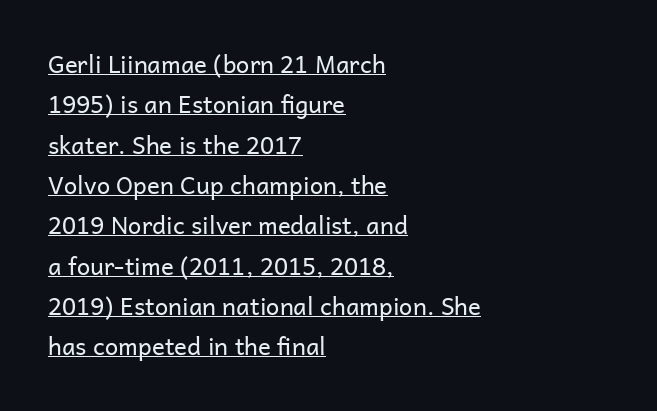
{"italic": "no", "bold": "no", "underline": "yes", "align": "left", "line_spacing": "normal", "line_spacing_ratio": 1.68, "letter_spacing": "normal", "letter_spacing_em": 0.0, "glyph_px": 24}
